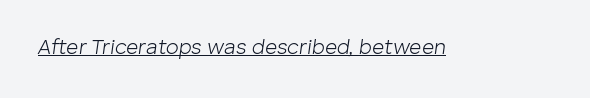
Would a proofreader flag this as italicized? Yes. The string is rendered with underlining switched on. Is this a heavy cut? Hardly; it is regular or lighter. There is no visible air inserted between adjacent glyphs.
